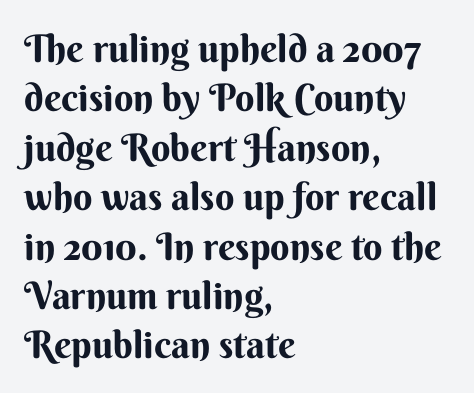
{"serif": "no", "italic": "no", "bold": "yes", "weight": "bold", "width": "normal", "stroke_contrast": "medium", "x_height": "small", "monospaced": "no", "underline": "no", "align": "left", "line_spacing": "normal", "line_spacing_ratio": 1.3, "letter_spacing": "normal", "letter_spacing_em": 0.0, "glyph_px": 38}
